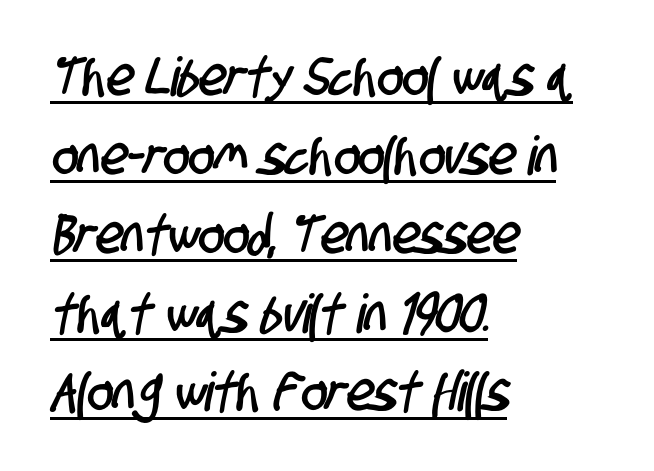
Q: Is the typeface a serif or a sans-serif typeface? A: Sans-serif.
Q: Is the text underlined? A: Yes.
Q: How is the paragraph aligned? A: Left-aligned.
Q: Is the spacing between letters normal or unusually wide? A: Normal.
Q: Is the spacing between lines tight, normal or loose? A: Normal.
Q: Width (condensed, normal, or wide)? A: Condensed.
Q: Stroke contrast? A: Low.
Q: x-height? A: Large.
Q: Monospaced? A: No.
